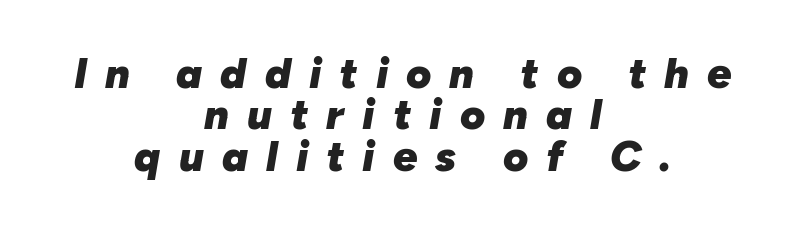
{"italic": "yes", "lean": "right", "slant_degrees": 10, "bold": "yes", "weight": "heavy", "width": "normal", "stroke_contrast": "low", "x_height": "medium", "monospaced": "no", "underline": "no", "align": "center", "line_spacing": "tight", "line_spacing_ratio": 0.96, "letter_spacing": "wide", "letter_spacing_em": 0.42, "glyph_px": 43}
